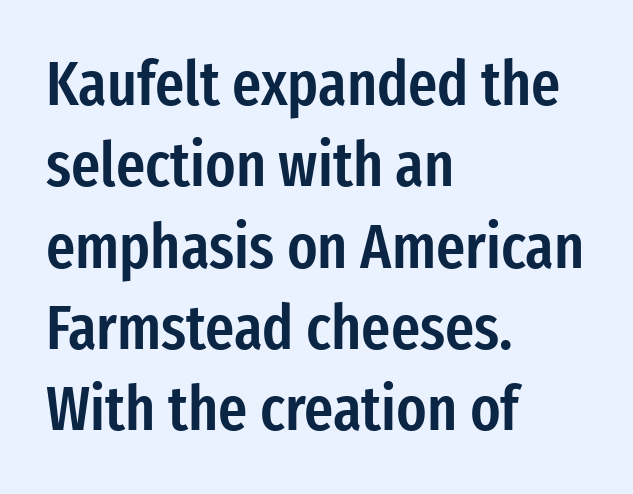
The image shows 63 px semibold, condensed sans-serif type, upright; set left-aligned, normal line spacing (1.29x), normal letter spacing, not underlined; low stroke contrast and a medium x-height.
